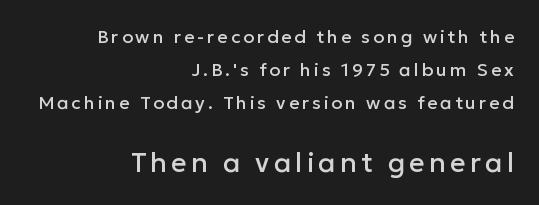
Q: Is the text italic (slanted)? A: No, it is upright.
Q: Is the text underlined? A: No.
Q: How is the paragraph aligned? A: Right-aligned.
Q: Which block of text is set in a larger size, the first (top) or the second (bottom)? A: The second (bottom) one.
